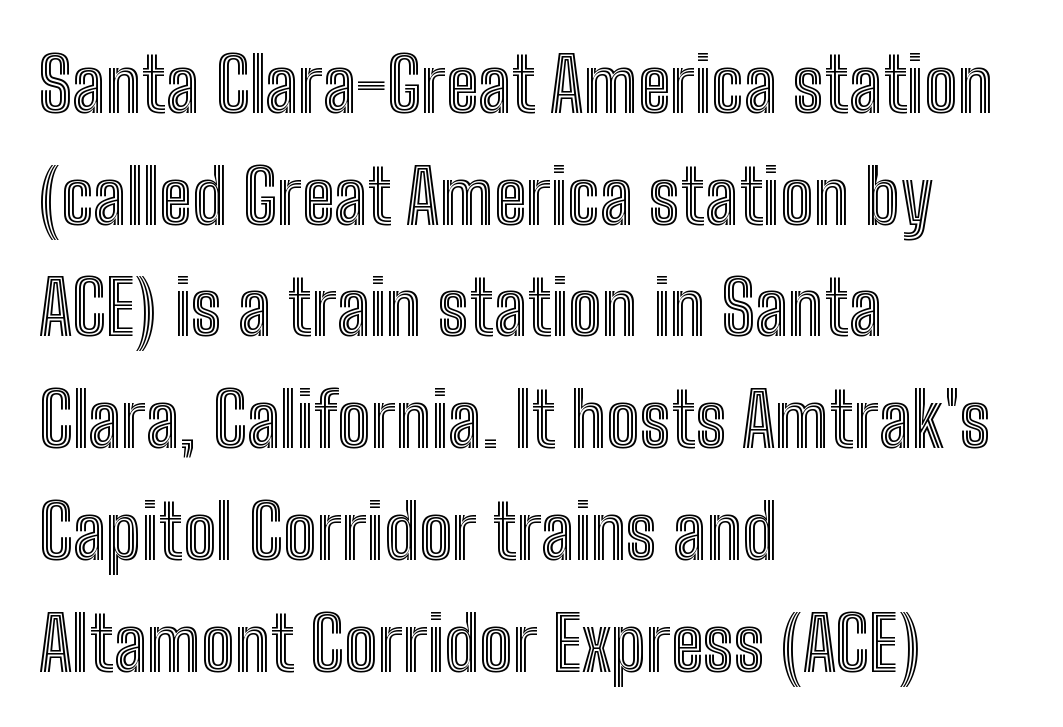
The image shows 75 px condensed type, upright; set left-aligned, normal line spacing (1.49x), normal letter spacing, not underlined; a medium x-height.
